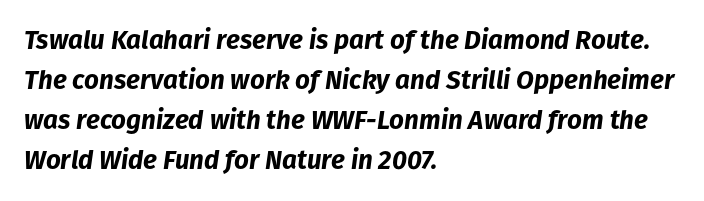
The image shows 26 px bold type, italic (leaning right); set left-aligned, normal line spacing (1.54x), normal letter spacing, not underlined.
